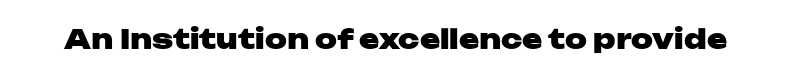
What stands out about the letter spacing? Nothing — it is the standard amount. No italicization has been applied; the sample stays upright. The gap between lines stays unmarked. Thick stems and heavy bowls — unmistakably bold.
